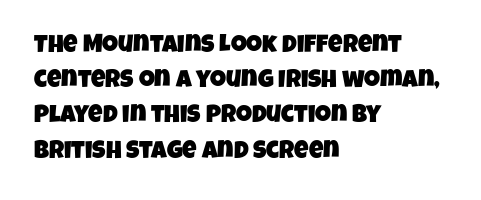
{"underline": "no", "align": "left", "line_spacing": "normal", "line_spacing_ratio": 1.41, "letter_spacing": "normal", "letter_spacing_em": 0.0, "glyph_px": 25}
